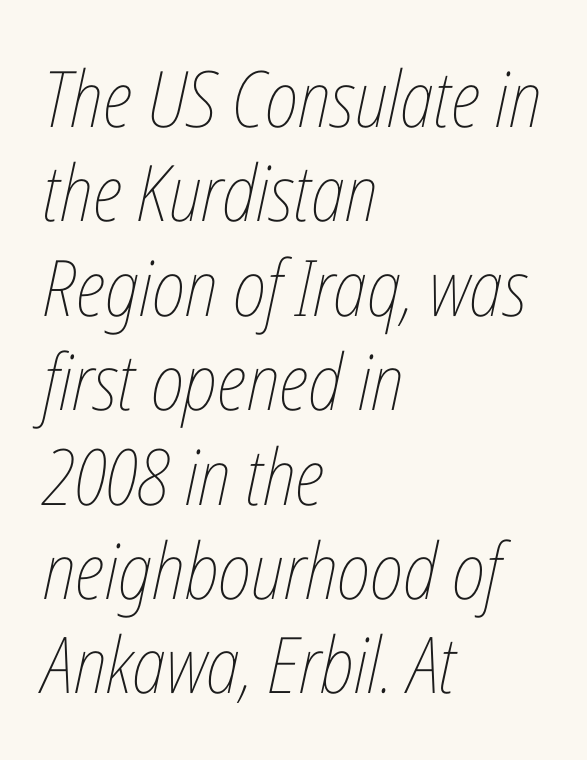
Q: Is the text bold? A: No.
Q: Is the text italic (slanted)? A: Yes, it leans right by about 12 degrees.
Q: Is the text underlined? A: No.
Q: How is the paragraph aligned? A: Left-aligned.
Q: Is the spacing between letters normal or unusually wide? A: Normal.
Q: Width (condensed, normal, or wide)? A: Condensed.
Q: Stroke contrast? A: Low.
Q: x-height? A: Medium.
Q: Monospaced? A: No.
